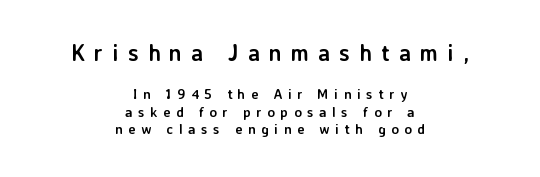
The image shows 23 px bold type, upright; set centered, normal line spacing (1.25x), unusually wide letter spacing (+0.39 em), not underlined; the first (top) block is 1.64x larger.
